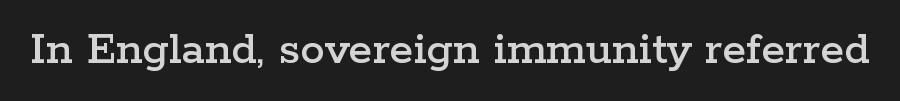
The image shows 49 px wide serif type, upright; set normal letter spacing, not underlined; low stroke contrast and a medium x-height.
